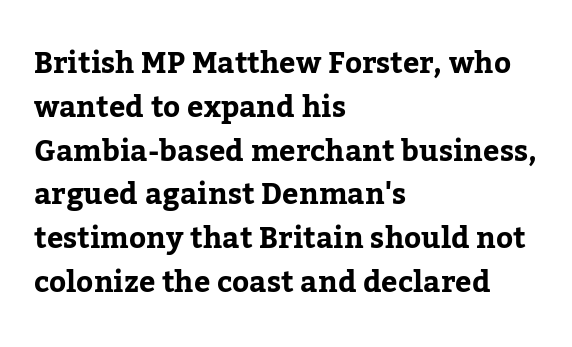
Q: Is the text italic (slanted)? A: No, it is upright.
Q: Is the typeface a serif or a sans-serif typeface? A: Serif.
Q: Is the text underlined? A: No.
Q: How is the paragraph aligned? A: Left-aligned.
Q: Is the spacing between letters normal or unusually wide? A: Normal.
Q: Is the spacing between lines tight, normal or loose? A: Normal.
Q: Width (condensed, normal, or wide)? A: Normal.
Q: Stroke contrast? A: Low.
Q: x-height? A: Medium.
Q: Monospaced? A: No.
